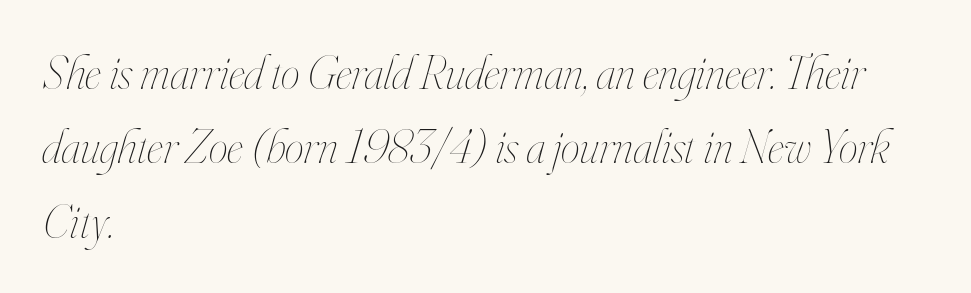
Q: Is the text bold? A: No.
Q: Is the text italic (slanted)? A: Yes, it leans right by about 16 degrees.
Q: Is the text underlined? A: No.
Q: How is the paragraph aligned? A: Left-aligned.
Q: Is the spacing between letters normal or unusually wide? A: Normal.
Q: Is the spacing between lines tight, normal or loose? A: Normal.
Q: Width (condensed, normal, or wide)? A: Condensed.
Q: Stroke contrast? A: High.
Q: x-height? A: Small.
Q: Monospaced? A: No.
